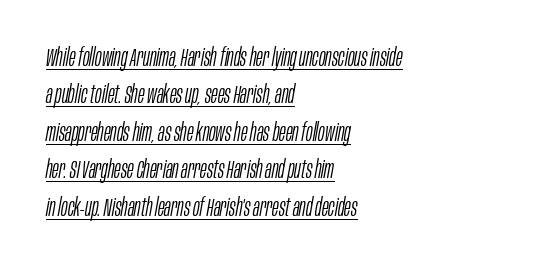
{"italic": "yes", "lean": "right", "slant_degrees": 10, "bold": "no", "underline": "yes", "align": "left", "line_spacing": "normal", "line_spacing_ratio": 1.5, "letter_spacing": "normal", "letter_spacing_em": 0.0, "glyph_px": 25}
